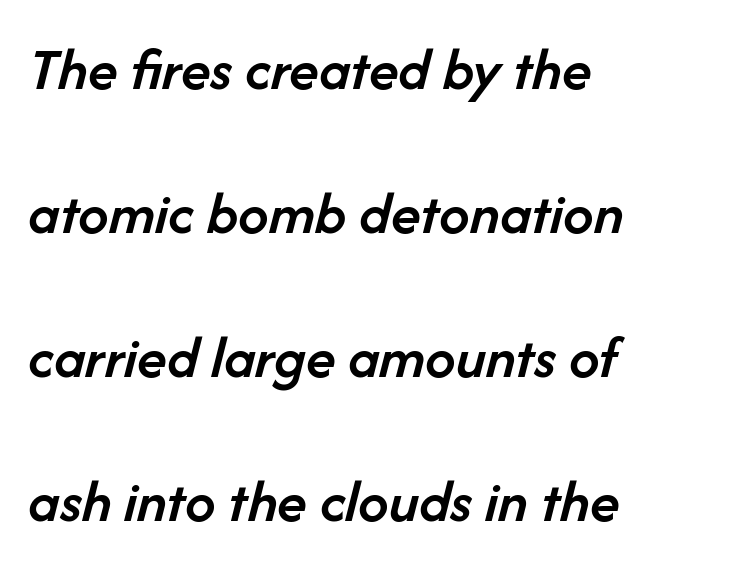
The image shows 61 px semibold type, italic (leaning right); set left-aligned, loose line spacing (2.36x), normal letter spacing, not underlined; low stroke contrast and a medium x-height.
